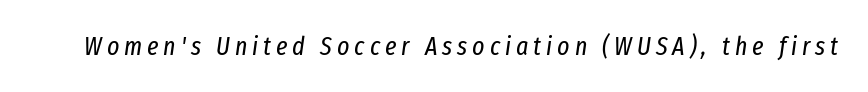
Q: Is the text bold? A: No.
Q: Is the text italic (slanted)? A: Yes, it leans right by about 8 degrees.
Q: Is the text underlined? A: No.
